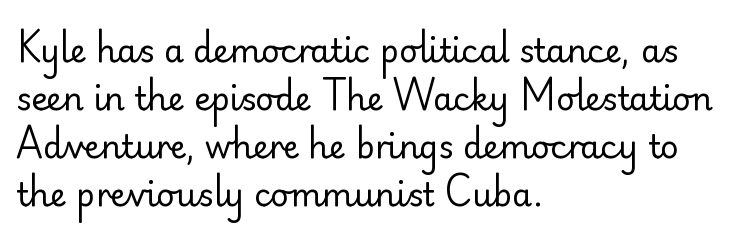
The image shows 32 px regular-weight sans-serif type, upright; set left-aligned, normal line spacing (1.5x), normal letter spacing, not underlined; low stroke contrast and a small x-height.
